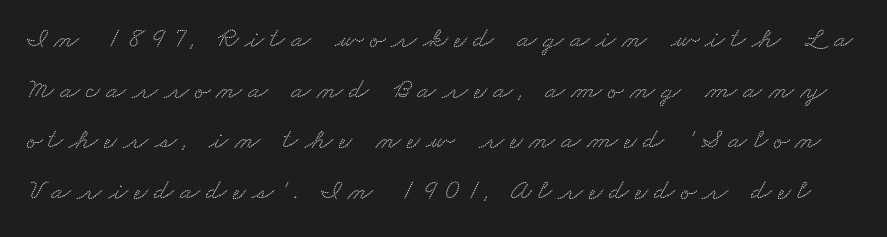
Q: Is the typeface a serif or a sans-serif typeface? A: Serif.
Q: Is the text underlined? A: No.
Q: Is the spacing between letters normal or unusually wide? A: Unusually wide.
Q: Width (condensed, normal, or wide)? A: Wide.
Q: Stroke contrast? A: Low.
Q: x-height? A: Small.
Q: Monospaced? A: No.
